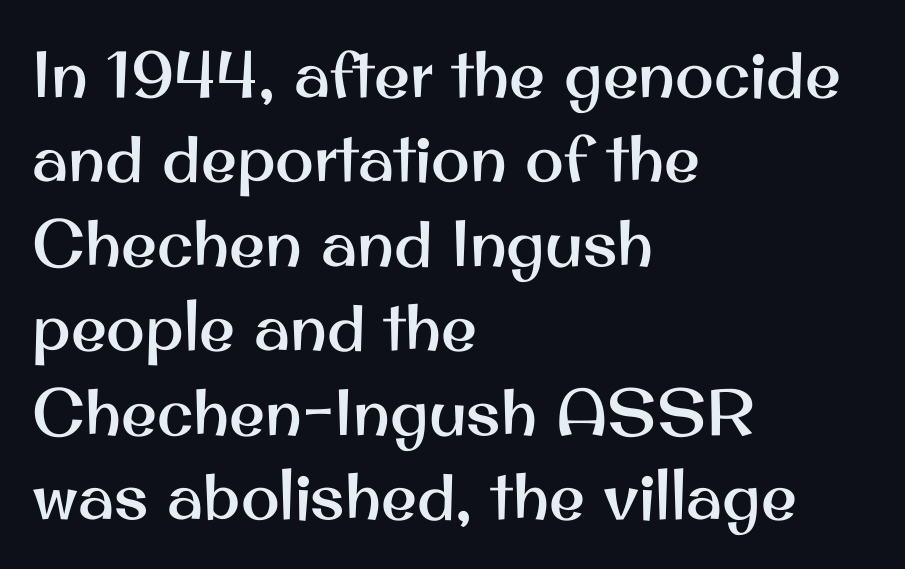
{"serif": "no", "italic": "no", "width": "normal", "stroke_contrast": "medium", "x_height": "small", "monospaced": "no", "underline": "no", "align": "left", "line_spacing": "normal", "line_spacing_ratio": 1.3, "letter_spacing": "normal", "letter_spacing_em": 0.0, "glyph_px": 65}
